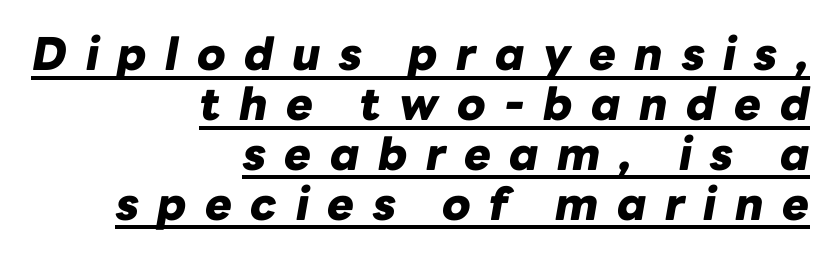
Q: Is the text bold? A: Yes.
Q: Is the text italic (slanted)? A: Yes, it leans right by about 10 degrees.
Q: Is the text underlined? A: Yes.
Q: How is the paragraph aligned? A: Right-aligned.
Q: Is the spacing between letters normal or unusually wide? A: Unusually wide.
Q: Is the spacing between lines tight, normal or loose? A: Tight.
Q: Width (condensed, normal, or wide)? A: Normal.
Q: Stroke contrast? A: Low.
Q: x-height? A: Medium.
Q: Monospaced? A: No.
